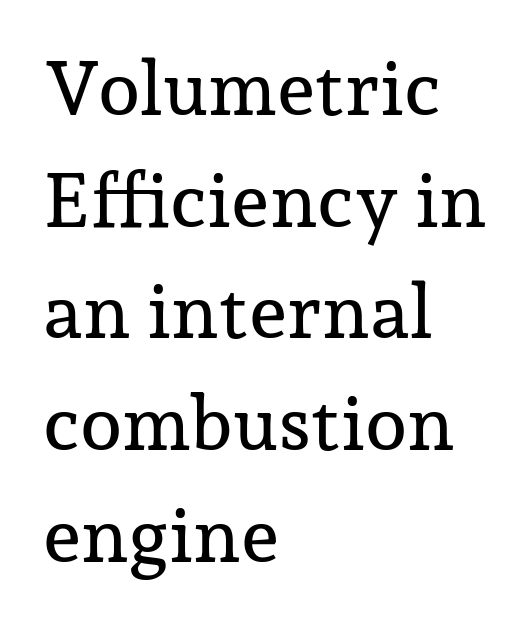
The image shows 76 px serif type, upright; set left-aligned, normal line spacing (1.47x), normal letter spacing, not underlined; low stroke contrast and a medium x-height.
